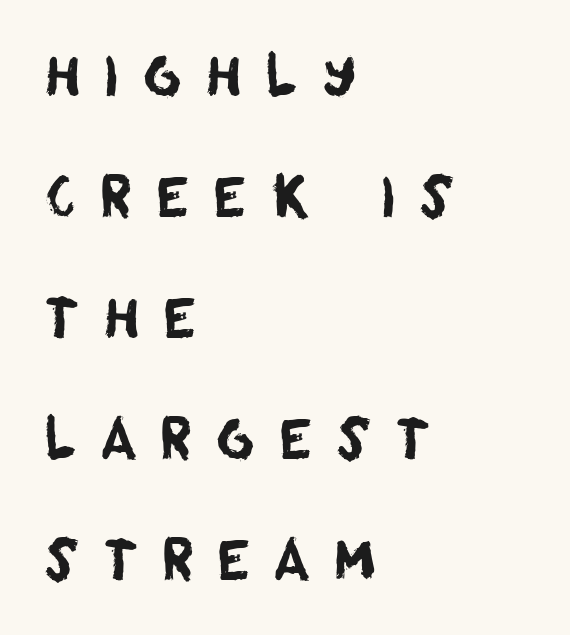
The image shows 54 px sans-serif type; set left-aligned, loose line spacing (2.24x), unusually wide letter spacing (+0.43 em), not underlined; low stroke contrast and a large x-height.
